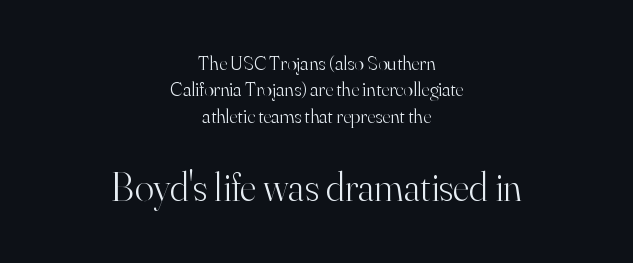
{"serif": "yes", "italic": "no", "bold": "no", "weight": "light", "width": "normal", "stroke_contrast": "high", "x_height": "small", "monospaced": "no", "underline": "no", "align": "center", "line_spacing": "normal", "line_spacing_ratio": 1.32, "letter_spacing": "normal", "letter_spacing_em": 0.0, "larger_block": "second", "size_ratio": 2.0, "glyph_px": 40}
